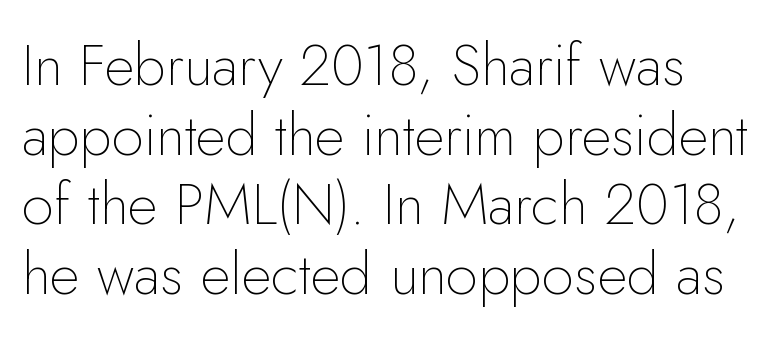
The image shows 58 px thin sans-serif type, upright; set line spacing 1.2x, normal letter spacing, not underlined; low stroke contrast and a small x-height.
